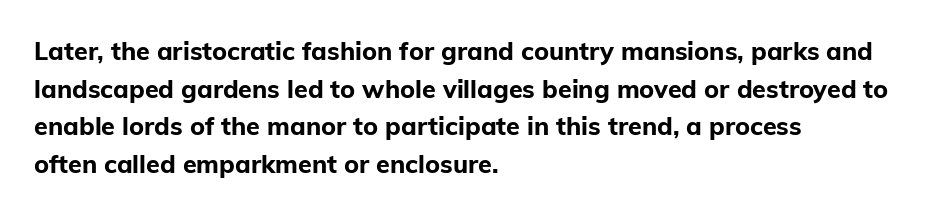
Students, note that the glyphs here touch the page at normal intervals. The vertical gap from one line to the next is medium. The lettering stays uniformly vertical, giving the passage a roman look. The lines are quadded left. Heft: maximum for text — a bold. Type without underlining.
